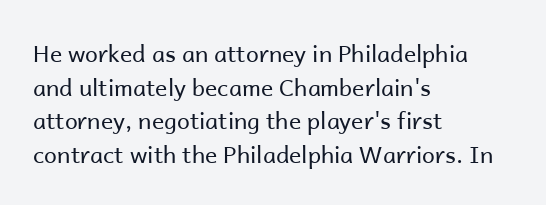
Q: Is the text bold? A: No.
Q: Is the text italic (slanted)? A: No, it is upright.
Q: Is the text underlined? A: No.
Q: How is the paragraph aligned? A: Left-aligned.
Q: Is the spacing between letters normal or unusually wide? A: Normal.
Q: Is the spacing between lines tight, normal or loose? A: Normal.
